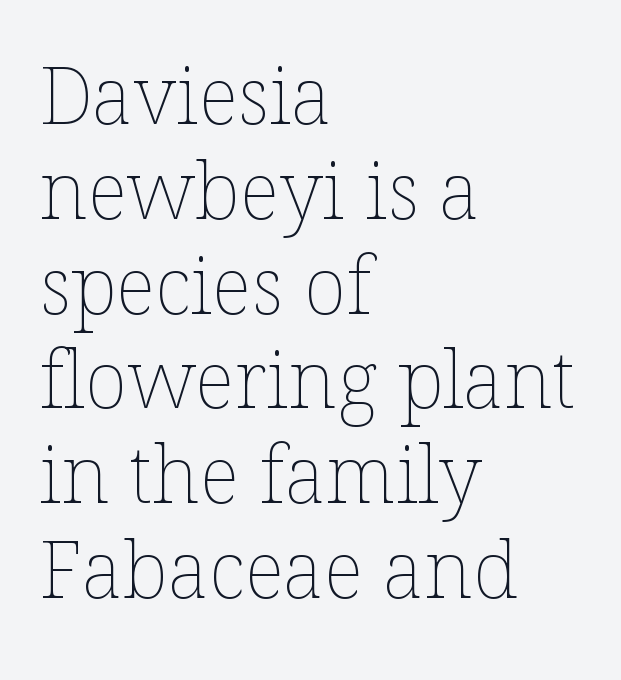
Each letter keeps its own natural width here, so spacing adapts to shape. Do the letters lean? They stand straight. Plain, unruled lines of type. Each line starts at the same left margin while the right side varies. These glyphs show unthickened strokes, regular width or finer.
